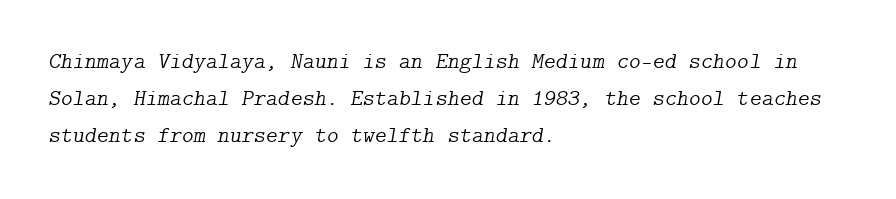
Q: Is the text bold? A: No.
Q: Is the text italic (slanted)? A: Yes, it leans right by about 9 degrees.
Q: Is the text underlined? A: No.
Q: How is the paragraph aligned? A: Left-aligned.
Q: Is the spacing between letters normal or unusually wide? A: Normal.
Q: Is the spacing between lines tight, normal or loose? A: Normal.
